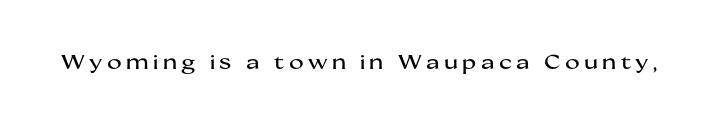
The image shows 20 px text type, upright; set unusually wide letter spacing (+0.22 em), not underlined.
